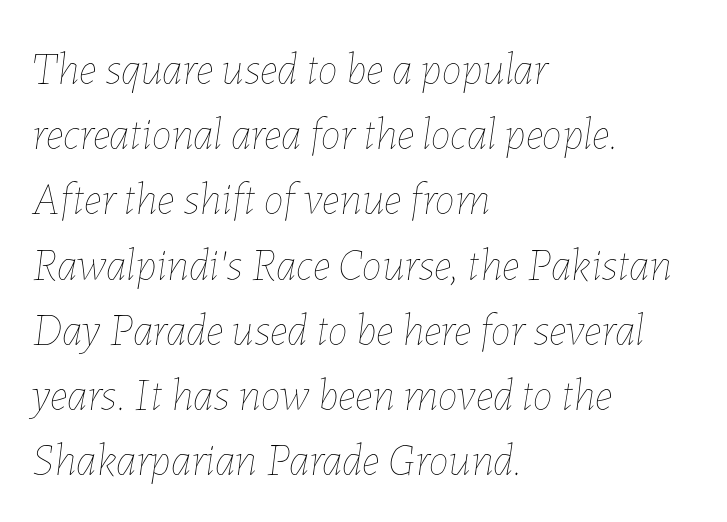
Q: Is the text bold? A: No.
Q: Is the text italic (slanted)? A: Yes, it leans right by about 7 degrees.
Q: Is the text underlined? A: No.
Q: How is the paragraph aligned? A: Left-aligned.
Q: Is the spacing between letters normal or unusually wide? A: Normal.
Q: Is the spacing between lines tight, normal or loose? A: Normal.
Q: Width (condensed, normal, or wide)? A: Normal.
Q: Stroke contrast? A: Low.
Q: x-height? A: Medium.
Q: Monospaced? A: No.
